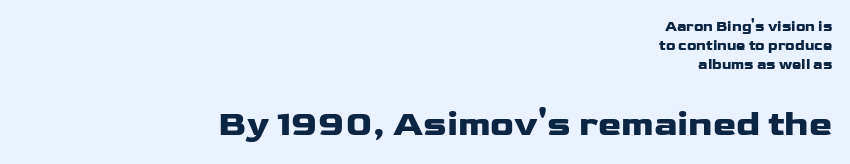
{"serif": "no", "italic": "no", "bold": "yes", "weight": "heavy", "width": "wide", "stroke_contrast": "low", "x_height": "medium", "monospaced": "no", "underline": "no", "align": "right", "line_spacing": "normal", "line_spacing_ratio": 1.35, "letter_spacing": "normal", "letter_spacing_em": 0.0, "larger_block": "second", "size_ratio": 2.5, "glyph_px": 35}
